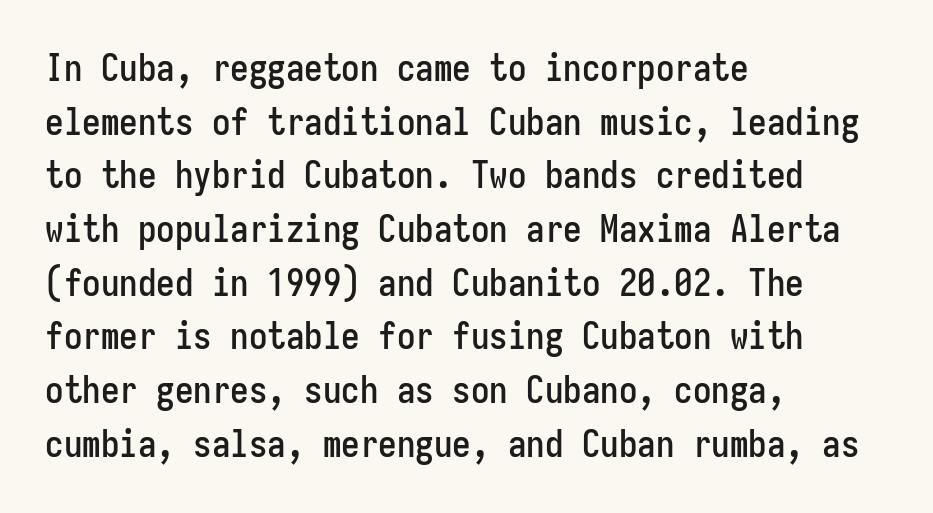
{"serif": "no", "italic": "no", "width": "condensed", "stroke_contrast": "low", "x_height": "medium", "monospaced": "yes", "underline": "no", "align": "left", "line_spacing": "normal", "line_spacing_ratio": 1.45, "letter_spacing": "normal", "letter_spacing_em": 0.0, "glyph_px": 37}
